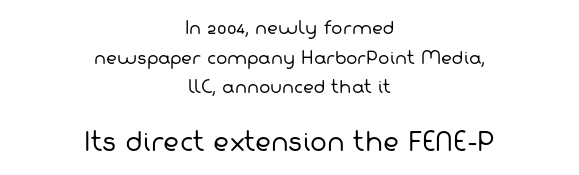
{"bold": "no", "underline": "no", "align": "center", "line_spacing_ratio": 1.75, "letter_spacing": "normal", "letter_spacing_em": 0.0, "larger_block": "second", "size_ratio": 1.47, "glyph_px": 25}
